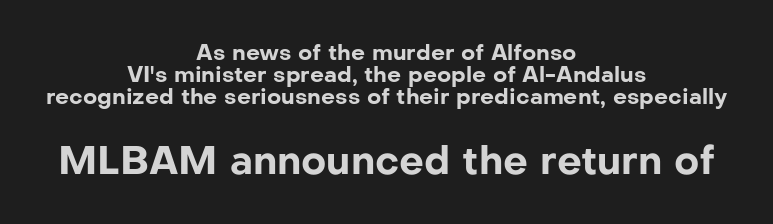
Q: Is the text bold? A: Yes.
Q: Is the text italic (slanted)? A: No, it is upright.
Q: Is the typeface a serif or a sans-serif typeface? A: Sans-serif.
Q: Is the text underlined? A: No.
Q: How is the paragraph aligned? A: Centered.
Q: Is the spacing between letters normal or unusually wide? A: Normal.
Q: Is the spacing between lines tight, normal or loose? A: Tight.
Q: Which block of text is set in a larger size, the first (top) or the second (bottom)? A: The second (bottom) one.
Q: Width (condensed, normal, or wide)? A: Normal.
Q: Stroke contrast? A: Low.
Q: x-height? A: Medium.
Q: Monospaced? A: No.
